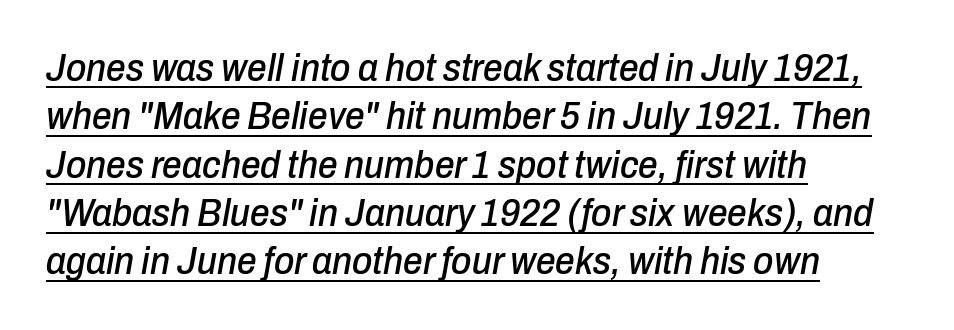
{"italic": "yes", "lean": "right", "slant_degrees": 10, "width": "condensed", "stroke_contrast": "low", "x_height": "medium", "monospaced": "no", "underline": "yes", "align": "left", "line_spacing_ratio": 1.24, "letter_spacing": "normal", "letter_spacing_em": 0.0, "glyph_px": 39}
